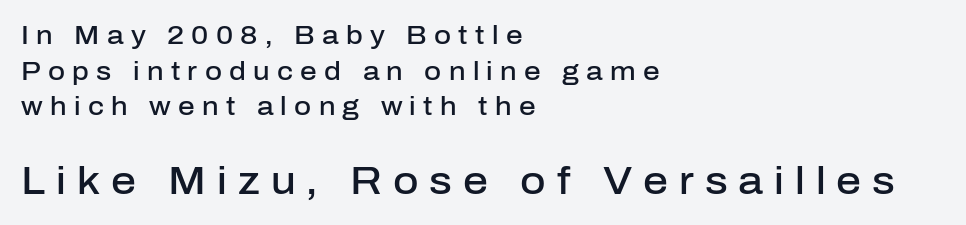
The image shows 39 px semibold sans-serif type, upright; set left-aligned, normal line spacing (1.37x), unusually wide letter spacing (+0.28 em), not underlined; the second (bottom) block is 1.5x larger; low stroke contrast and a medium x-height.
